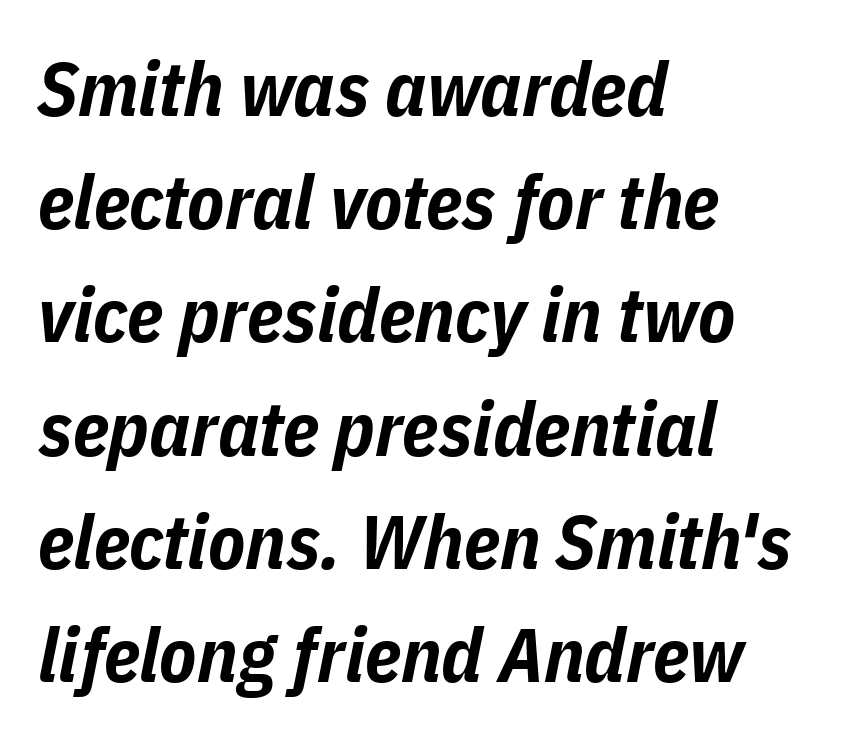
An italicized treatment has been applied to the whole sample. No extra tracking has been applied to these lines. Vertical spacing — default. These lines are rendered in a variable-pitch font. Plenty of ink on the page — the face is bold. In CSS terms this would be text-align: left.
